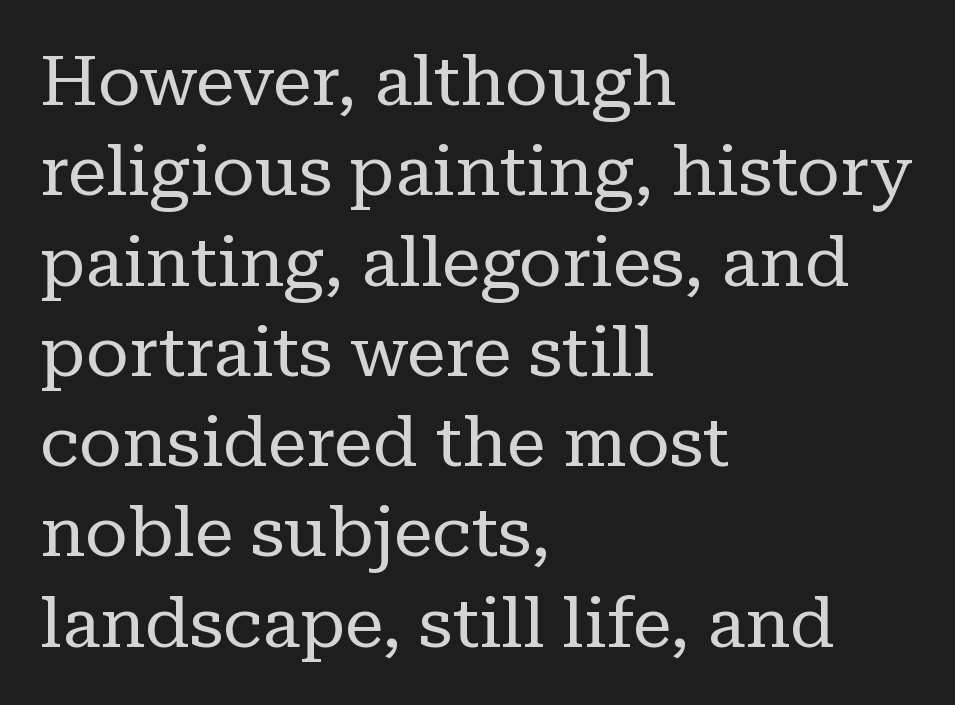
The setting favours the left margin, as ordinary paragraphs usually do. Has an underline been added? It has not. Looks like regular typesetting: each glyph gets only the width it needs. Stems and bowls with no extra thickness — not bold. Is this a sans? No — the strokes have serifs.
